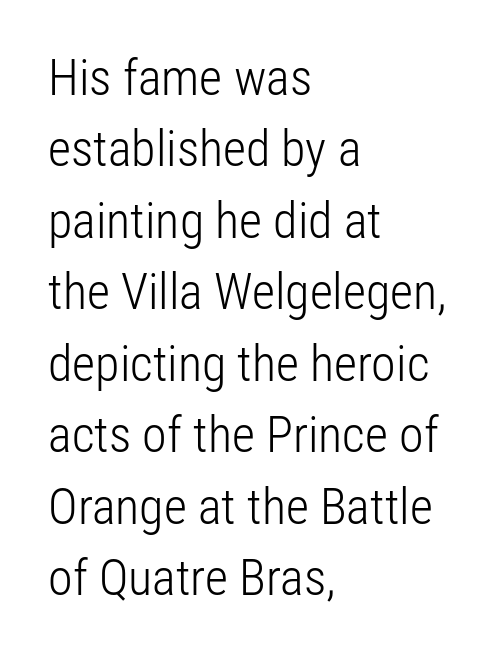
{"serif": "no", "italic": "no", "bold": "no", "weight": "light", "width": "condensed", "stroke_contrast": "low", "x_height": "medium", "monospaced": "no", "underline": "no", "align": "left", "line_spacing": "normal", "line_spacing_ratio": 1.43, "letter_spacing": "normal", "letter_spacing_em": 0.0, "glyph_px": 50}
